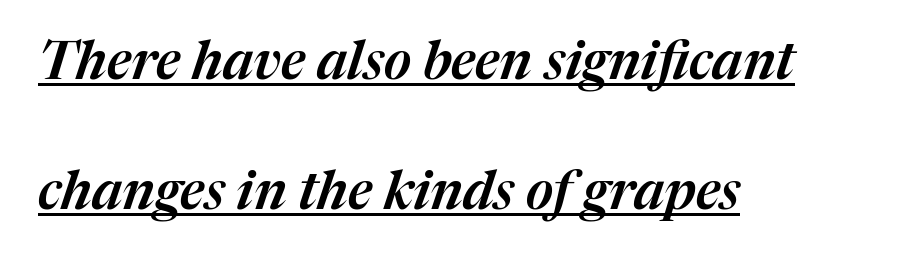
The image shows 53 px text type, italic (leaning right); set left-aligned, loose line spacing (2.45x), normal letter spacing, underlined; medium stroke contrast and a medium x-height.
